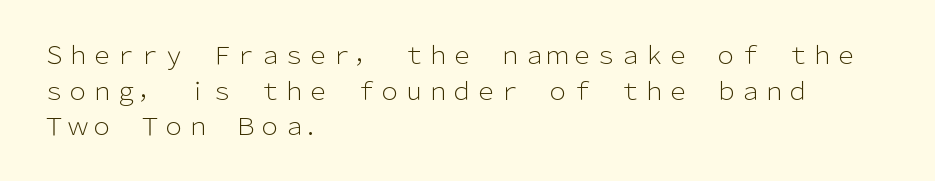
Q: Is the text bold? A: No.
Q: Is the text italic (slanted)? A: No, it is upright.
Q: Is the text underlined? A: No.
Q: How is the paragraph aligned? A: Left-aligned.
Q: Is the spacing between letters normal or unusually wide? A: Normal.
Q: Is the spacing between lines tight, normal or loose? A: Normal.
